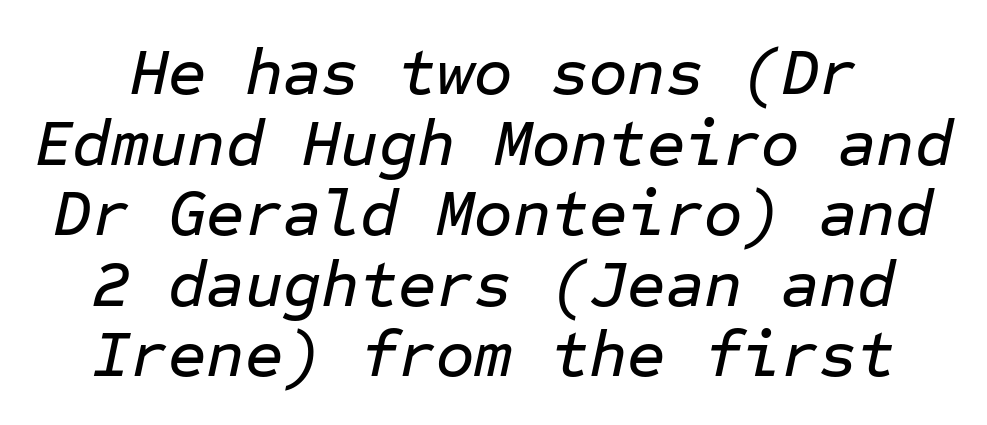
Characters follow at the spacing the type designer built in. These lines huddle together more closely than default settings would place them. Compared with ordinary roman type, these characters are visibly tilted. Lines of text with bare space underneath. Note the uniform advance width — an 'i' takes as much space as an 'm'.
